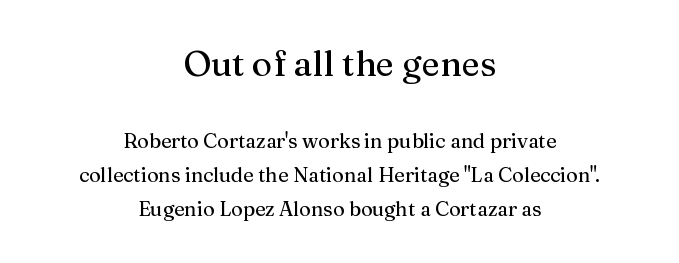
The image shows 35 px serif type, upright; set centered, normal line spacing (1.69x), normal letter spacing, not underlined; the first (top) block is 1.75x larger; medium stroke contrast and a medium x-height.
